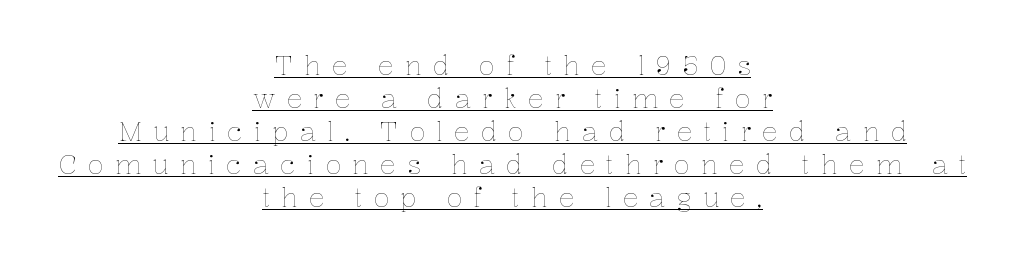
The image shows 26 px text type, upright; set centered, normal line spacing (1.27x), unusually wide letter spacing (+0.43 em), underlined.
